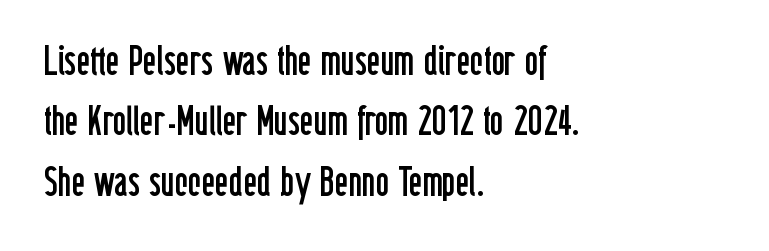
Q: Is the text bold? A: No.
Q: Is the text italic (slanted)? A: No, it is upright.
Q: Is the typeface a serif or a sans-serif typeface? A: Sans-serif.
Q: Is the text underlined? A: No.
Q: How is the paragraph aligned? A: Left-aligned.
Q: Is the spacing between letters normal or unusually wide? A: Normal.
Q: Is the spacing between lines tight, normal or loose? A: Normal.
Q: Width (condensed, normal, or wide)? A: Condensed.
Q: Stroke contrast? A: Low.
Q: x-height? A: Medium.
Q: Monospaced? A: No.
